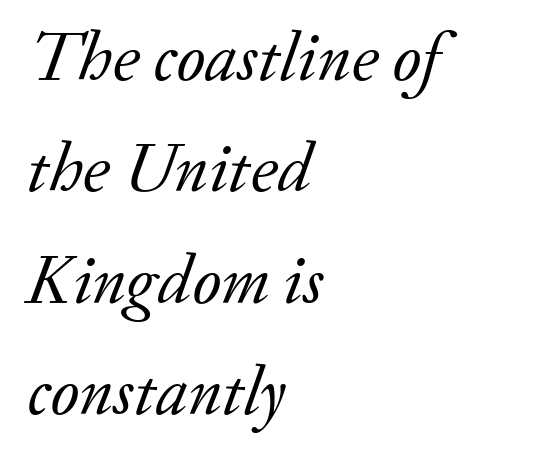
The image shows 70 px regular-weight serif type, italic (leaning right); set left-aligned, normal line spacing (1.59x), normal letter spacing, not underlined; low stroke contrast and a small x-height.
